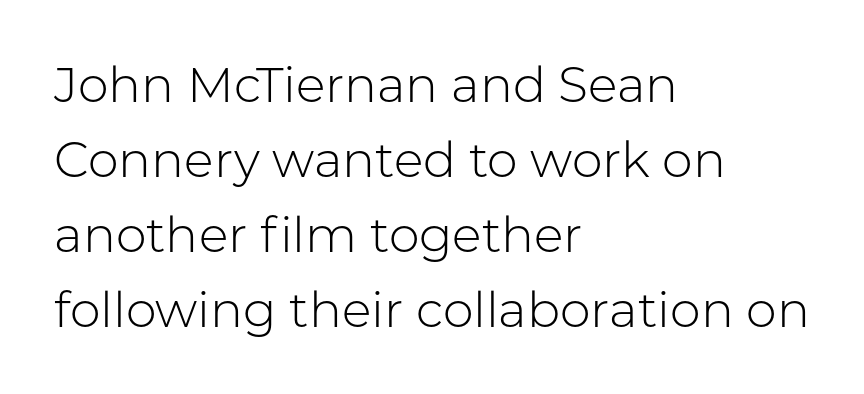
{"serif": "no", "italic": "no", "bold": "no", "weight": "light", "width": "normal", "stroke_contrast": "low", "x_height": "medium", "monospaced": "no", "underline": "no", "align": "left", "line_spacing": "normal", "line_spacing_ratio": 1.53, "letter_spacing": "normal", "letter_spacing_em": 0.0, "glyph_px": 49}
